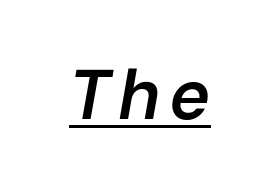
Q: Is the text bold? A: Semi-bold.
Q: Is the text italic (slanted)? A: Yes, it leans right by about 10 degrees.
Q: Is the text underlined? A: Yes.
Q: Width (condensed, normal, or wide)? A: Normal.
Q: Stroke contrast? A: Low.
Q: x-height? A: Medium.
Q: Monospaced? A: No.
